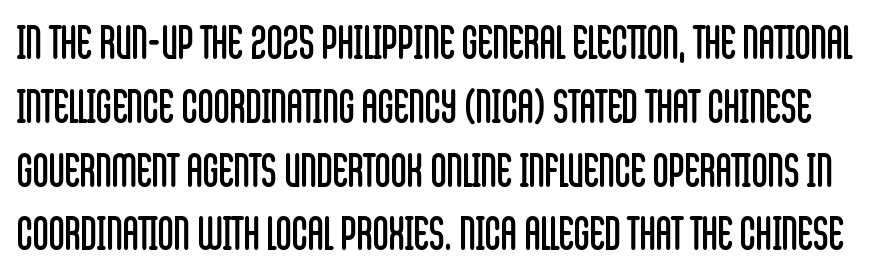
Q: Is the text bold? A: No.
Q: Is the text italic (slanted)? A: No, it is upright.
Q: Is the typeface a serif or a sans-serif typeface? A: Sans-serif.
Q: Is the text underlined? A: No.
Q: Is the spacing between letters normal or unusually wide? A: Normal.
Q: Is the spacing between lines tight, normal or loose? A: Normal.
Q: Width (condensed, normal, or wide)? A: Condensed.
Q: Stroke contrast? A: Low.
Q: x-height? A: Large.
Q: Monospaced? A: No.
